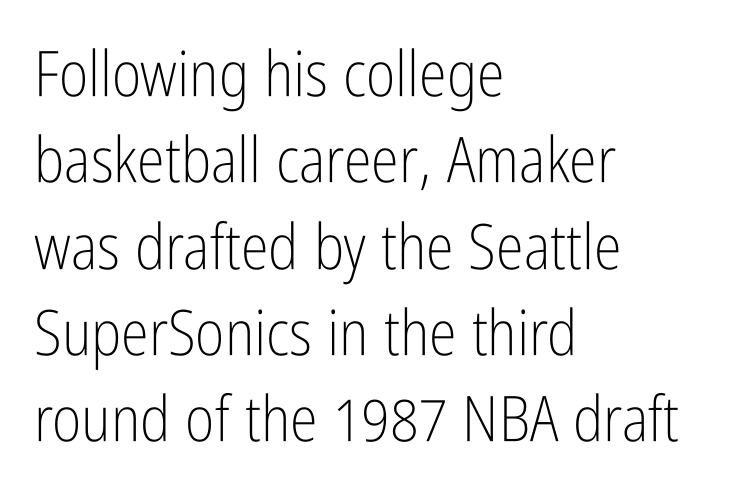
The image shows 63 px light, condensed sans-serif type, upright; set left-aligned, normal line spacing (1.37x), normal letter spacing, not underlined; low stroke contrast and a medium x-height.
